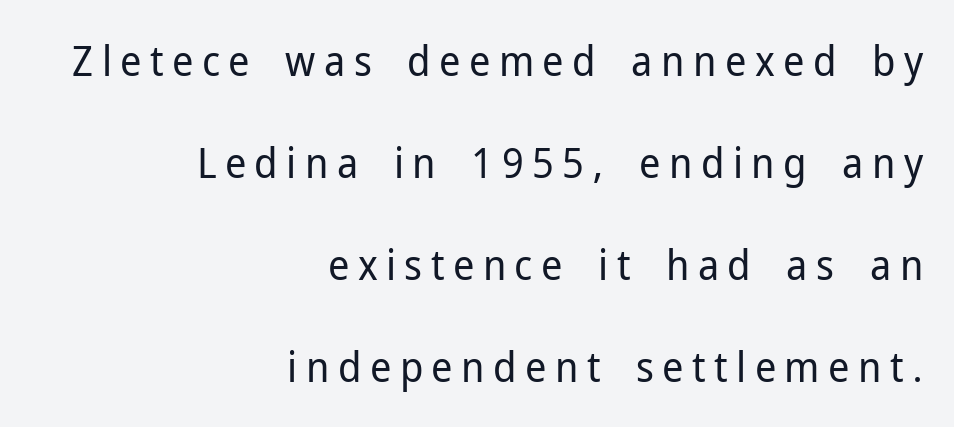
Q: Is the text bold? A: No.
Q: Is the text italic (slanted)? A: No, it is upright.
Q: Is the typeface a serif or a sans-serif typeface? A: Sans-serif.
Q: Is the text underlined? A: No.
Q: How is the paragraph aligned? A: Right-aligned.
Q: Is the spacing between letters normal or unusually wide? A: Unusually wide.
Q: Is the spacing between lines tight, normal or loose? A: Loose.
Q: Width (condensed, normal, or wide)? A: Normal.
Q: Stroke contrast? A: Low.
Q: x-height? A: Medium.
Q: Monospaced? A: No.
